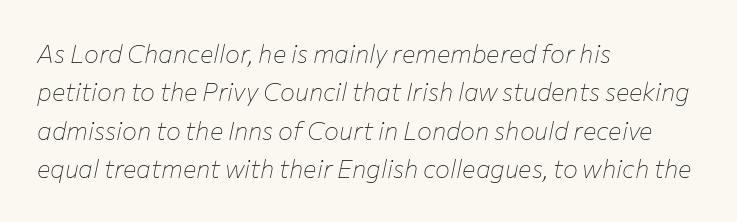
The image shows 25 px text type, italic (leaning right); set left-aligned, normal line spacing (1.54x), normal letter spacing, not underlined.
